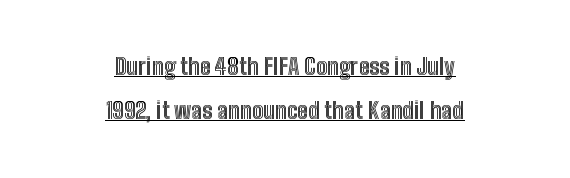
The image shows 22 px text type, upright; set centered, loose line spacing (2.01x), normal letter spacing, underlined.
